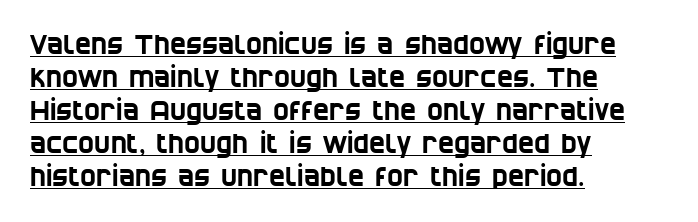
{"underline": "yes", "align": "left", "line_spacing_ratio": 1.22, "letter_spacing": "normal", "letter_spacing_em": 0.0, "glyph_px": 27}
